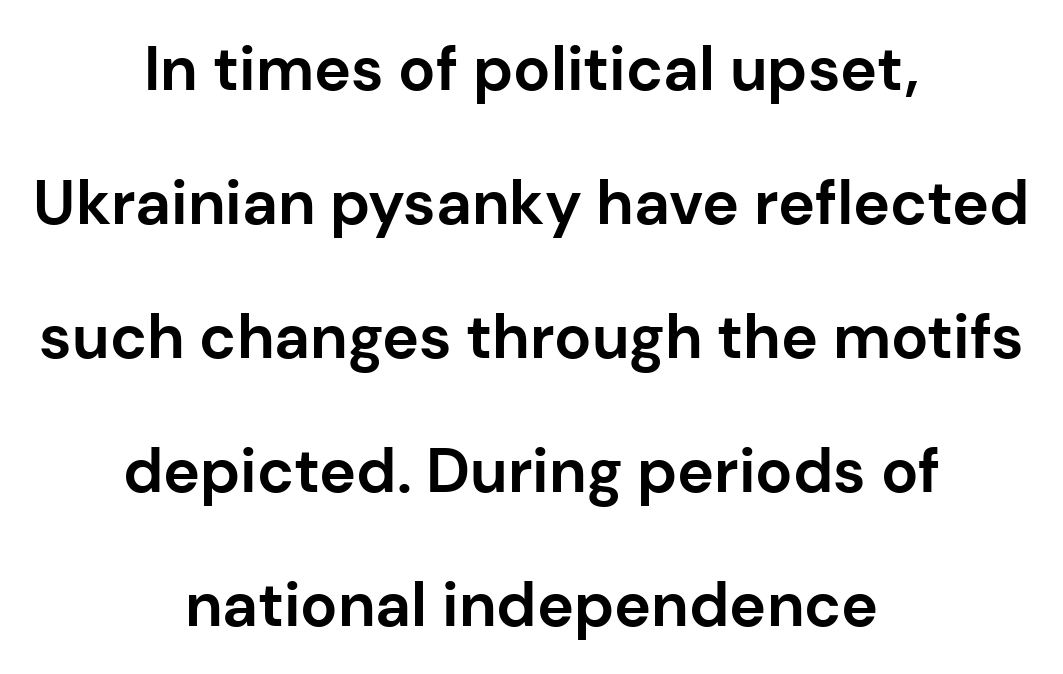
The passage shown is typeset with a sans-serif family. Nobody drew a line under any word here. Is this a fixed-width face? No — the glyphs have proportional, varying widths. Posture: vertical.
